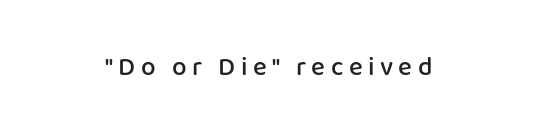
{"italic": "no", "bold": "semi", "underline": "no", "align": "center", "letter_spacing": "wide", "letter_spacing_em": 0.21, "glyph_px": 26}
